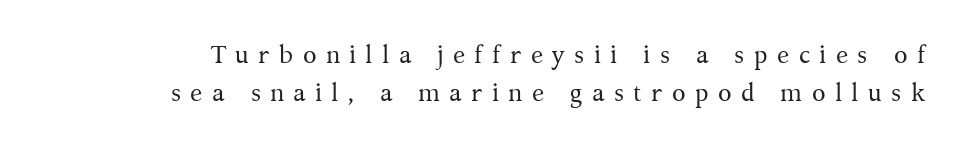
The words here are not underlined. This is not heavy type; no bold has been used. Here the glyphs are tracked loosely, breaking word shapes into spaced letters. Honestly, the row spacing looks completely unremarkable. When letters stand straight like this, we call the style roman or upright.
